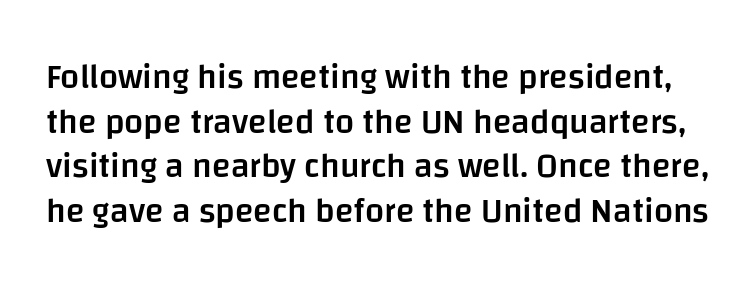
Q: Is the text bold? A: Semi-bold.
Q: Is the text italic (slanted)? A: No, it is upright.
Q: Is the typeface a serif or a sans-serif typeface? A: Sans-serif.
Q: Is the text underlined? A: No.
Q: Is the spacing between letters normal or unusually wide? A: Normal.
Q: Is the spacing between lines tight, normal or loose? A: Normal.
Q: Width (condensed, normal, or wide)? A: Normal.
Q: Stroke contrast? A: Low.
Q: x-height? A: Large.
Q: Monospaced? A: No.
